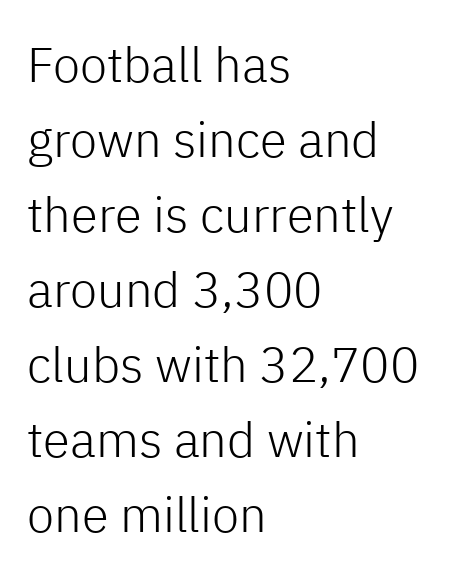
{"serif": "no", "italic": "no", "bold": "no", "weight": "light", "width": "normal", "stroke_contrast": "low", "x_height": "medium", "monospaced": "no", "underline": "no", "align": "left", "line_spacing": "normal", "line_spacing_ratio": 1.53, "letter_spacing": "normal", "letter_spacing_em": 0.0, "glyph_px": 49}
